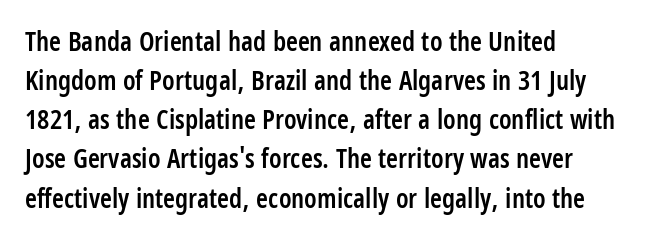
{"italic": "no", "bold": "semi", "underline": "no", "align": "left", "line_spacing": "normal", "line_spacing_ratio": 1.45, "letter_spacing": "normal", "letter_spacing_em": 0.0, "glyph_px": 27}
